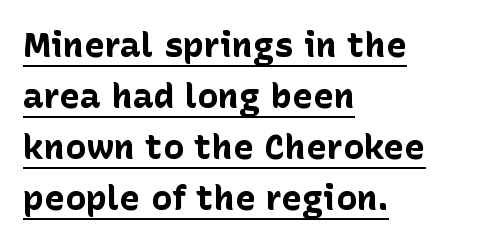
Q: Is the text bold? A: Yes.
Q: Is the text italic (slanted)? A: No, it is upright.
Q: Is the typeface a serif or a sans-serif typeface? A: Sans-serif.
Q: Is the text underlined? A: Yes.
Q: How is the paragraph aligned? A: Left-aligned.
Q: Is the spacing between letters normal or unusually wide? A: Normal.
Q: Is the spacing between lines tight, normal or loose? A: Normal.
Q: Width (condensed, normal, or wide)? A: Normal.
Q: Stroke contrast? A: Low.
Q: x-height? A: Medium.
Q: Monospaced? A: No.
